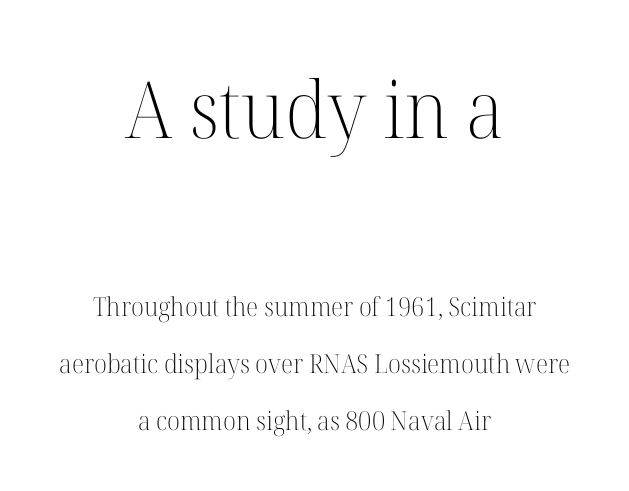
The image shows 79 px light serif type, upright; set centered, loose line spacing (2.18x), normal letter spacing, not underlined; the first (top) block is 3.04x larger; high stroke contrast and a medium x-height.
